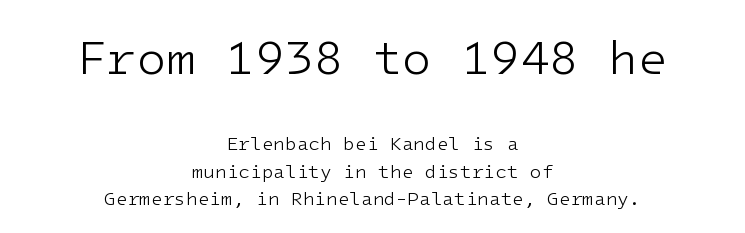
The image shows 48 px light sans-serif type, upright; set centered, normal line spacing (1.45x), normal letter spacing, not underlined; the first (top) block is 2.53x larger; low stroke contrast and a medium x-height.
